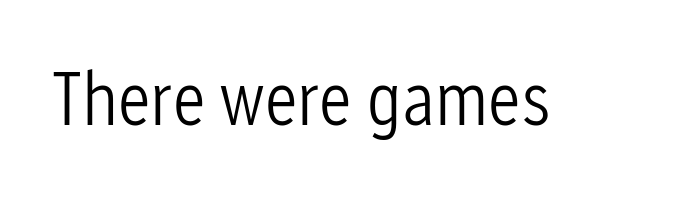
{"serif": "no", "italic": "no", "bold": "no", "weight": "light", "width": "condensed", "stroke_contrast": "low", "x_height": "medium", "monospaced": "no", "underline": "no", "letter_spacing": "normal", "letter_spacing_em": 0.0, "glyph_px": 77}
